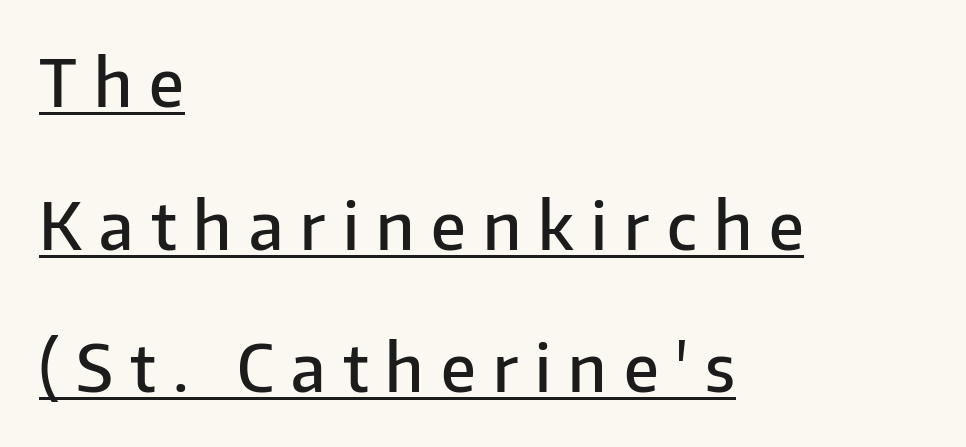
{"serif": "no", "italic": "no", "bold": "semi", "weight": "semibold", "width": "normal", "stroke_contrast": "low", "x_height": "medium", "monospaced": "no", "underline": "yes", "align": "left", "line_spacing": "loose", "line_spacing_ratio": 2.16, "letter_spacing": "wide", "letter_spacing_em": 0.26, "glyph_px": 66}
